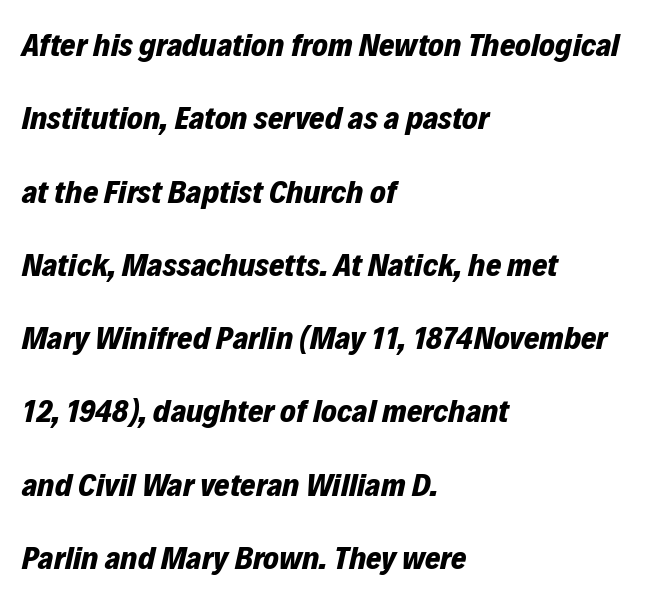
The image shows 33 px bold type, italic (leaning right); set left-aligned, loose line spacing (2.22x), normal letter spacing, not underlined; low stroke contrast and a medium x-height.
